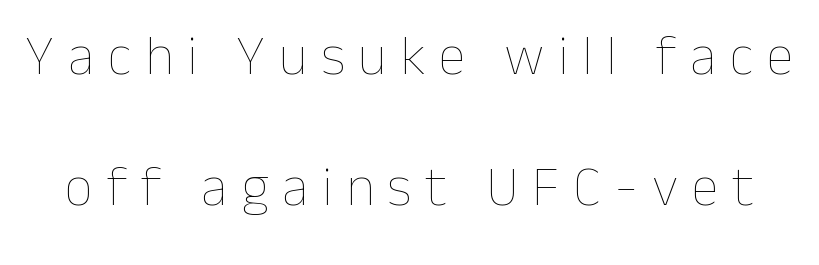
{"italic": "no", "bold": "no", "weight": "thin", "width": "normal", "stroke_contrast": "low", "x_height": "medium", "monospaced": "no", "underline": "no", "line_spacing": "loose", "line_spacing_ratio": 2.34, "letter_spacing": "wide", "letter_spacing_em": 0.24, "glyph_px": 56}
